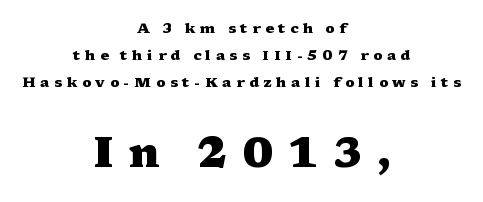
A typesetter would call this proportional, since set widths differ per character. Does the bottom block carry the larger type? Yes, it does. Summary of weight: heavy, a full bold. Successive baselines arrive slowly, with a big drop between each. The text block is weighted toward neither margin, spreading evenly from the middle. The letters carry serifs — small finishing strokes at the ends of their stems.
